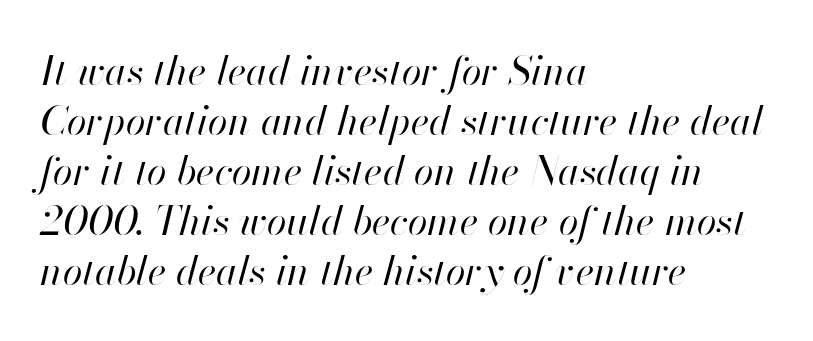
Q: Is the text bold? A: No.
Q: Is the text italic (slanted)? A: Yes, it leans right by about 13 degrees.
Q: Is the text underlined? A: No.
Q: How is the paragraph aligned? A: Left-aligned.
Q: Is the spacing between letters normal or unusually wide? A: Normal.
Q: Is the spacing between lines tight, normal or loose? A: Normal.
Q: Width (condensed, normal, or wide)? A: Normal.
Q: Stroke contrast? A: High.
Q: x-height? A: Small.
Q: Monospaced? A: No.
